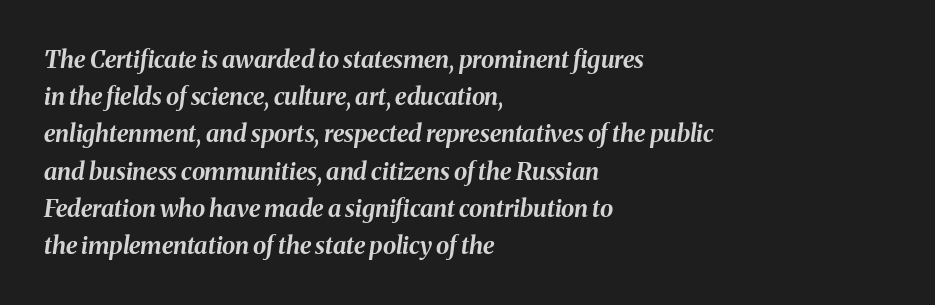
The image shows 24 px bold type, italic (leaning right); set left-aligned, normal line spacing (1.55x), normal letter spacing, not underlined.
